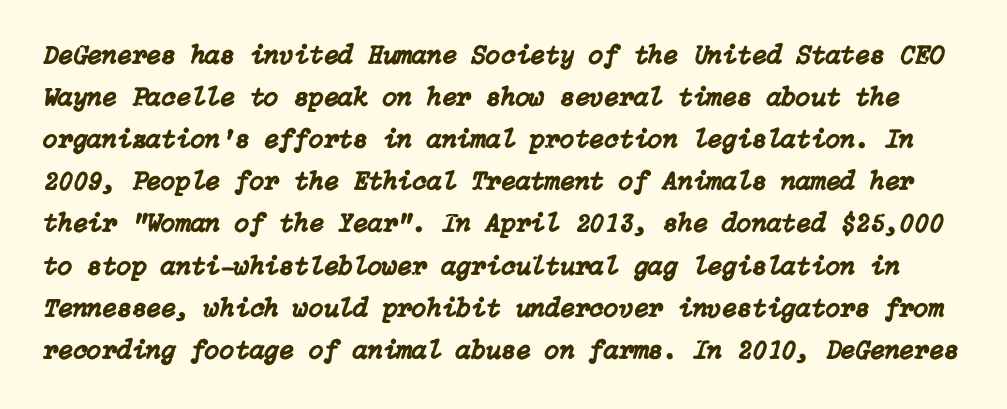
Q: Is the text italic (slanted)? A: Yes, it leans right by about 15 degrees.
Q: Is the text underlined? A: No.
Q: Is the spacing between letters normal or unusually wide? A: Normal.
Q: Is the spacing between lines tight, normal or loose? A: Normal.
